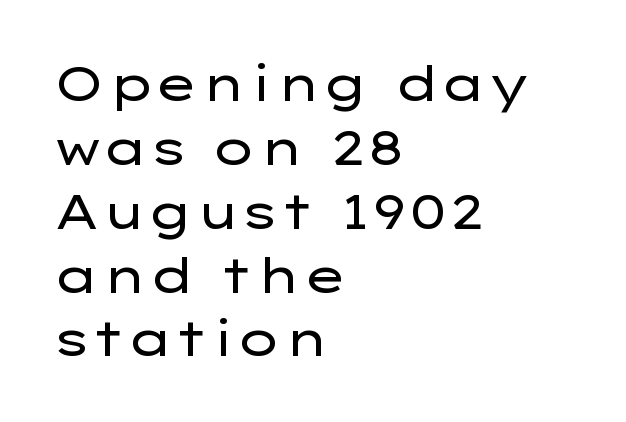
Q: Is the text bold? A: No.
Q: Is the text italic (slanted)? A: No, it is upright.
Q: Is the typeface a serif or a sans-serif typeface? A: Sans-serif.
Q: Is the text underlined? A: No.
Q: How is the paragraph aligned? A: Left-aligned.
Q: Is the spacing between letters normal or unusually wide? A: Normal.
Q: Is the spacing between lines tight, normal or loose? A: Normal.
Q: Width (condensed, normal, or wide)? A: Wide.
Q: Stroke contrast? A: Low.
Q: x-height? A: Medium.
Q: Monospaced? A: No.
